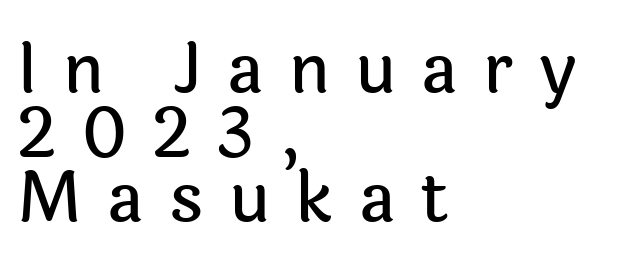
The image shows 68 px sans-serif type, upright; set left-aligned, tight line spacing (0.95x), unusually wide letter spacing (+0.37 em), not underlined; a medium x-height.
